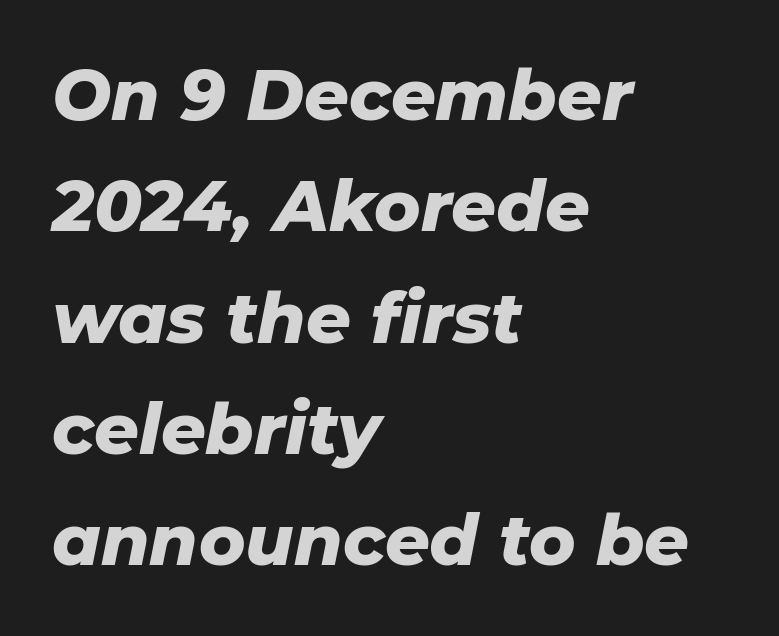
The image shows 70 px heavy type, italic (leaning right); set left-aligned, normal line spacing (1.59x), normal letter spacing, not underlined; low stroke contrast and a medium x-height.
